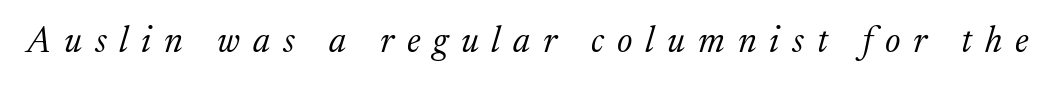
{"serif": "yes", "italic": "yes", "lean": "right", "slant_degrees": 17, "bold": "no", "weight": "light", "width": "normal", "stroke_contrast": "medium", "x_height": "medium", "monospaced": "no", "underline": "no", "letter_spacing": "wide", "letter_spacing_em": 0.36, "glyph_px": 36}
